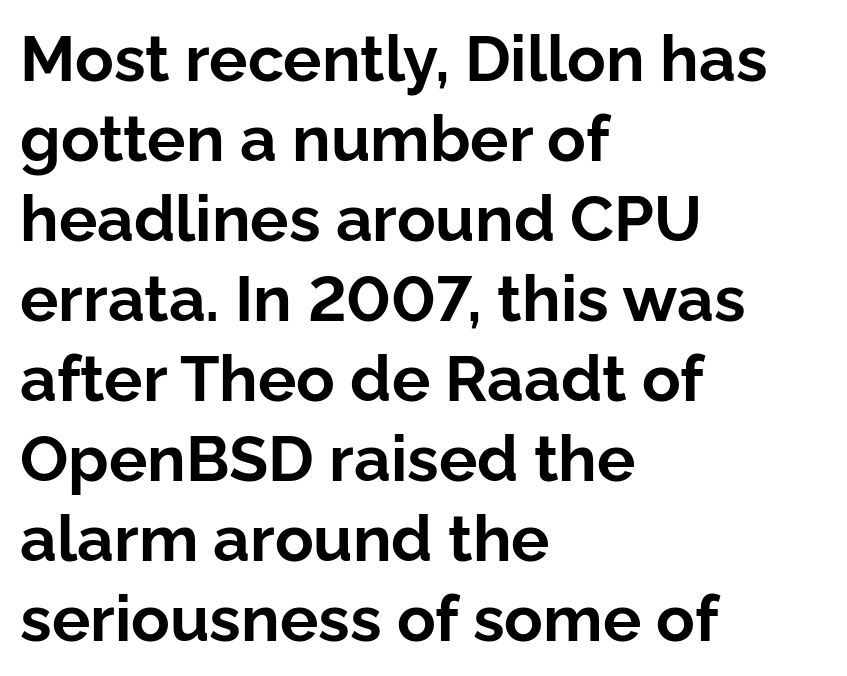
Q: Is the text bold? A: Yes.
Q: Is the text italic (slanted)? A: No, it is upright.
Q: Is the typeface a serif or a sans-serif typeface? A: Sans-serif.
Q: Is the text underlined? A: No.
Q: How is the paragraph aligned? A: Left-aligned.
Q: Is the spacing between letters normal or unusually wide? A: Normal.
Q: Is the spacing between lines tight, normal or loose? A: Normal.
Q: Width (condensed, normal, or wide)? A: Normal.
Q: Stroke contrast? A: Low.
Q: x-height? A: Medium.
Q: Monospaced? A: No.
